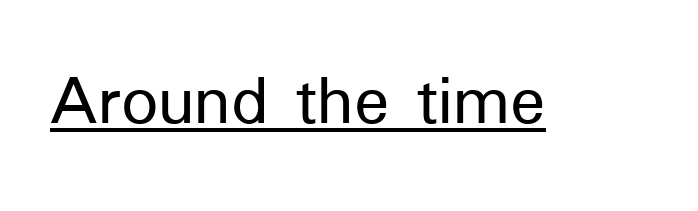
Q: Is the text italic (slanted)? A: No, it is upright.
Q: Is the typeface a serif or a sans-serif typeface? A: Sans-serif.
Q: Is the text underlined? A: Yes.
Q: Is the spacing between letters normal or unusually wide? A: Normal.
Q: Width (condensed, normal, or wide)? A: Normal.
Q: Stroke contrast? A: Low.
Q: x-height? A: Medium.
Q: Monospaced? A: No.
